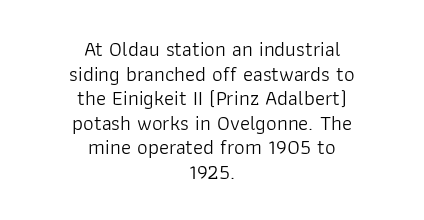
Q: Is the text bold? A: No.
Q: Is the text italic (slanted)? A: No, it is upright.
Q: Is the text underlined? A: No.
Q: How is the paragraph aligned? A: Centered.
Q: Is the spacing between letters normal or unusually wide? A: Normal.
